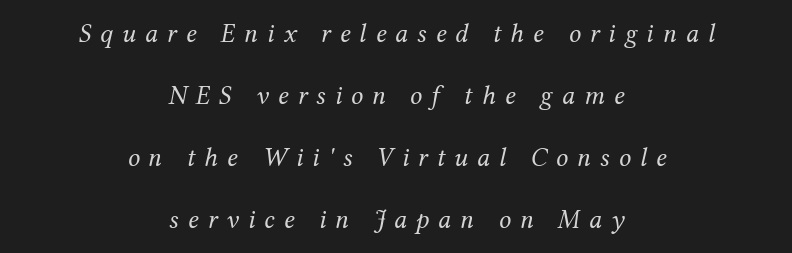
Q: Is the text bold? A: No.
Q: Is the text italic (slanted)? A: Yes, it leans right by about 12 degrees.
Q: Is the text underlined? A: No.
Q: How is the paragraph aligned? A: Centered.
Q: Is the spacing between letters normal or unusually wide? A: Unusually wide.
Q: Is the spacing between lines tight, normal or loose? A: Loose.
